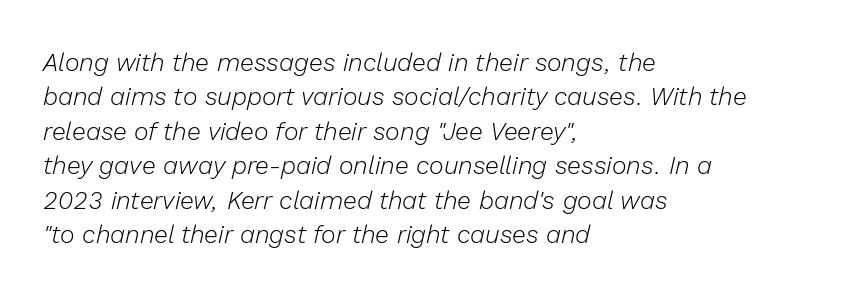
{"italic": "yes", "lean": "right", "slant_degrees": 13, "bold": "no", "underline": "no", "align": "left", "line_spacing": "normal", "line_spacing_ratio": 1.38, "letter_spacing": "normal", "letter_spacing_em": 0.0, "glyph_px": 25}
